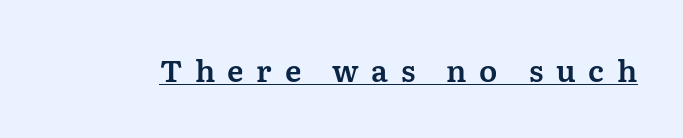
Look at the bottom of the vertical strokes: they flare into serifs here. The tracking reads as deliberately expanded to a designer's eye. This sample uses an upright cut, with every glyph sitting square on the baseline. Decoration check: the copy is underlined. A typesetter would call this proportional, since set widths differ per character.
